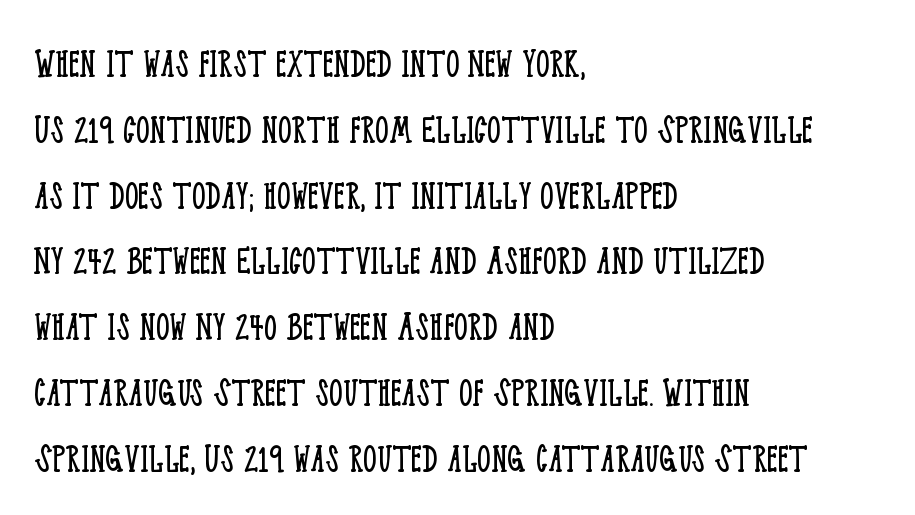
Ascenders rise straight up at ninety degrees. Heaviness? Minimal to ordinary, like unemphasized prose. The line texture is even and compact thanks to regular tracking. Typeset ragged right — the left edge is the straight one. Does the leading feel generous? No, just average. Is this a sans? No — the strokes have serifs.
